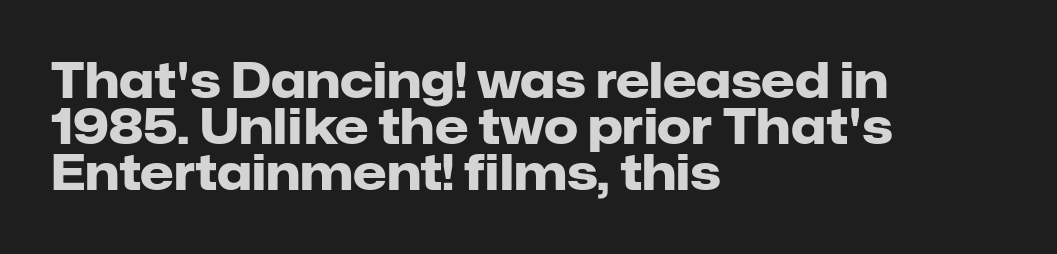
Q: Is the text bold? A: Yes.
Q: Is the text italic (slanted)? A: No, it is upright.
Q: Is the typeface a serif or a sans-serif typeface? A: Sans-serif.
Q: Is the text underlined? A: No.
Q: How is the paragraph aligned? A: Left-aligned.
Q: Is the spacing between letters normal or unusually wide? A: Normal.
Q: Is the spacing between lines tight, normal or loose? A: Tight.
Q: Width (condensed, normal, or wide)? A: Normal.
Q: Stroke contrast? A: Low.
Q: x-height? A: Medium.
Q: Monospaced? A: No.
